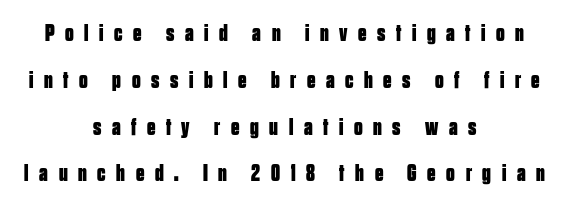
{"italic": "no", "bold": "yes", "underline": "no", "align": "center", "line_spacing": "loose", "line_spacing_ratio": 1.95, "letter_spacing": "wide", "letter_spacing_em": 0.44, "glyph_px": 24}
